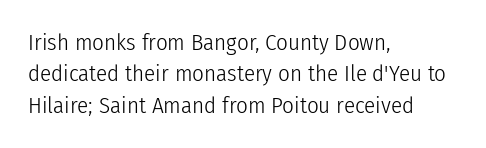
Q: Is the text bold? A: No.
Q: Is the text italic (slanted)? A: No, it is upright.
Q: Is the text underlined? A: No.
Q: How is the paragraph aligned? A: Left-aligned.
Q: Is the spacing between letters normal or unusually wide? A: Normal.
Q: Is the spacing between lines tight, normal or loose? A: Normal.
